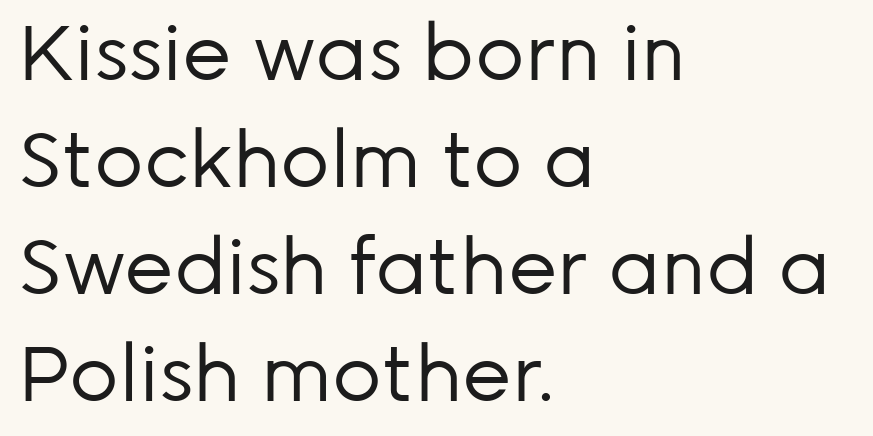
Q: Is the text bold? A: No.
Q: Is the text italic (slanted)? A: No, it is upright.
Q: Is the typeface a serif or a sans-serif typeface? A: Sans-serif.
Q: Is the text underlined? A: No.
Q: How is the paragraph aligned? A: Left-aligned.
Q: Is the spacing between letters normal or unusually wide? A: Normal.
Q: Is the spacing between lines tight, normal or loose? A: Normal.
Q: Width (condensed, normal, or wide)? A: Normal.
Q: Stroke contrast? A: Low.
Q: x-height? A: Medium.
Q: Monospaced? A: No.
